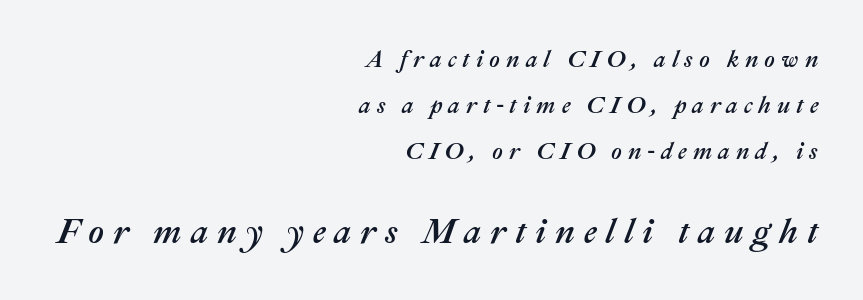
The image shows 34 px text type, italic (leaning right); set right-aligned, loose line spacing (2.0x), unusually wide letter spacing (+0.26 em), not underlined; the second (bottom) block is 1.48x larger; medium stroke contrast and a medium x-height.
